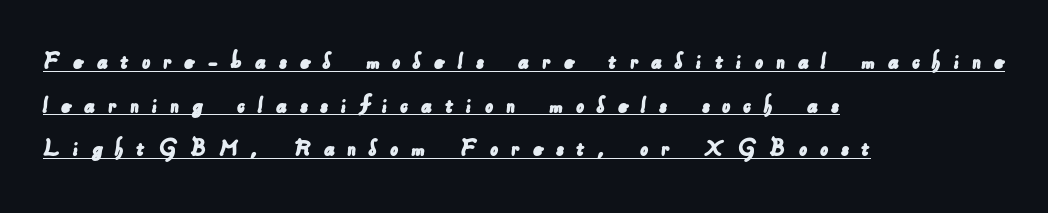
Students, observe: this is what conventionally led text looks like. In terms of letterspacing, this is a distinctly airy, spread setting. The typesetter has applied underlining to the passage shown. The passage is arranged the way most books set body copy — flush left.
